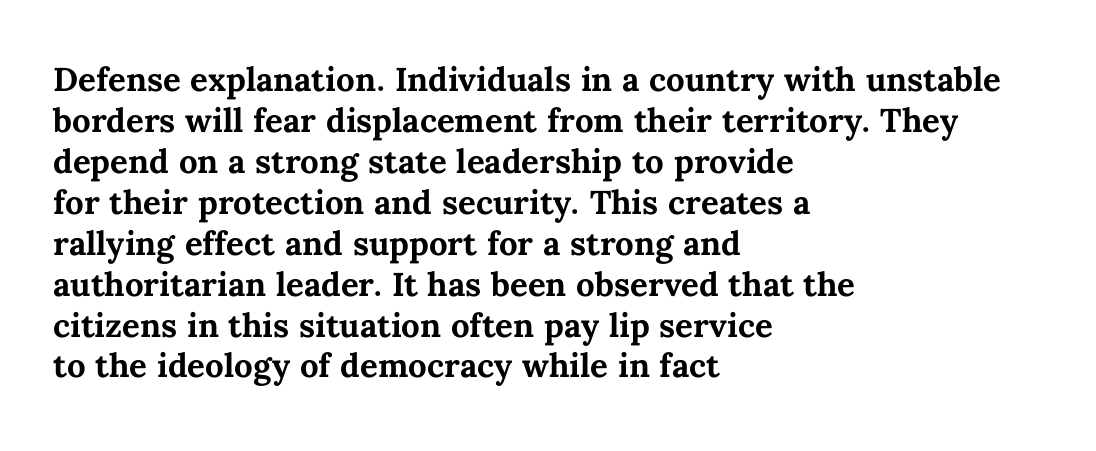
The words here are not underlined. Emphasis by weight is at full strength: bold. Every row of glyphs begins at an identical x-position on the left. The lettering holds an erect, upright posture throughout. Each word holds together tightly as a unit, with standard inter-letter gaps.
